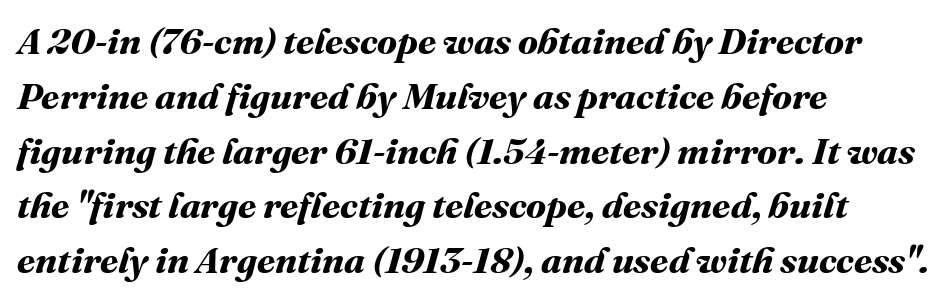
Q: Is the text bold? A: Yes.
Q: Is the text underlined? A: No.
Q: How is the paragraph aligned? A: Left-aligned.
Q: Is the spacing between letters normal or unusually wide? A: Normal.
Q: Is the spacing between lines tight, normal or loose? A: Normal.
Q: Width (condensed, normal, or wide)? A: Normal.
Q: Stroke contrast? A: Medium.
Q: x-height? A: Medium.
Q: Monospaced? A: No.
